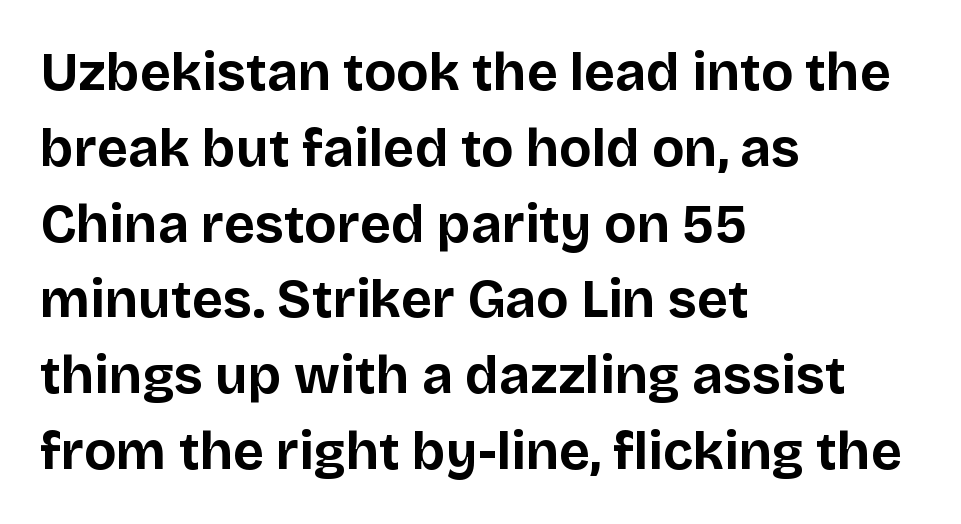
Q: Is the text bold? A: Yes.
Q: Is the text italic (slanted)? A: No, it is upright.
Q: Is the typeface a serif or a sans-serif typeface? A: Sans-serif.
Q: Is the text underlined? A: No.
Q: How is the paragraph aligned? A: Left-aligned.
Q: Is the spacing between letters normal or unusually wide? A: Normal.
Q: Is the spacing between lines tight, normal or loose? A: Normal.
Q: Width (condensed, normal, or wide)? A: Normal.
Q: Stroke contrast? A: Low.
Q: x-height? A: Large.
Q: Monospaced? A: No.
